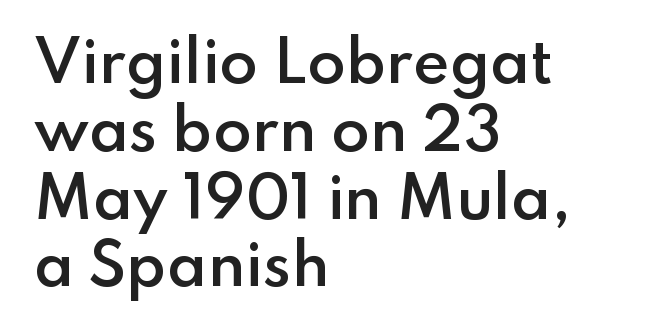
Q: Is the text bold? A: Semi-bold.
Q: Is the text italic (slanted)? A: No, it is upright.
Q: Is the typeface a serif or a sans-serif typeface? A: Sans-serif.
Q: Is the text underlined? A: No.
Q: How is the paragraph aligned? A: Left-aligned.
Q: Is the spacing between letters normal or unusually wide? A: Normal.
Q: Width (condensed, normal, or wide)? A: Normal.
Q: Stroke contrast? A: Low.
Q: x-height? A: Small.
Q: Monospaced? A: No.
